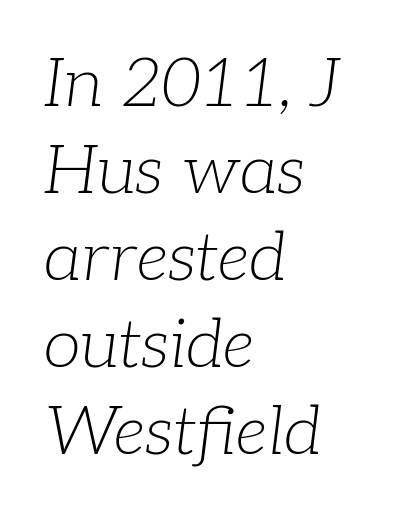
Q: Is the text bold? A: No.
Q: Is the text italic (slanted)? A: Yes, it leans right by about 7 degrees.
Q: Is the typeface a serif or a sans-serif typeface? A: Serif.
Q: Is the text underlined? A: No.
Q: How is the paragraph aligned? A: Left-aligned.
Q: Is the spacing between letters normal or unusually wide? A: Normal.
Q: Is the spacing between lines tight, normal or loose? A: Normal.
Q: Width (condensed, normal, or wide)? A: Normal.
Q: Stroke contrast? A: Low.
Q: x-height? A: Medium.
Q: Monospaced? A: No.
